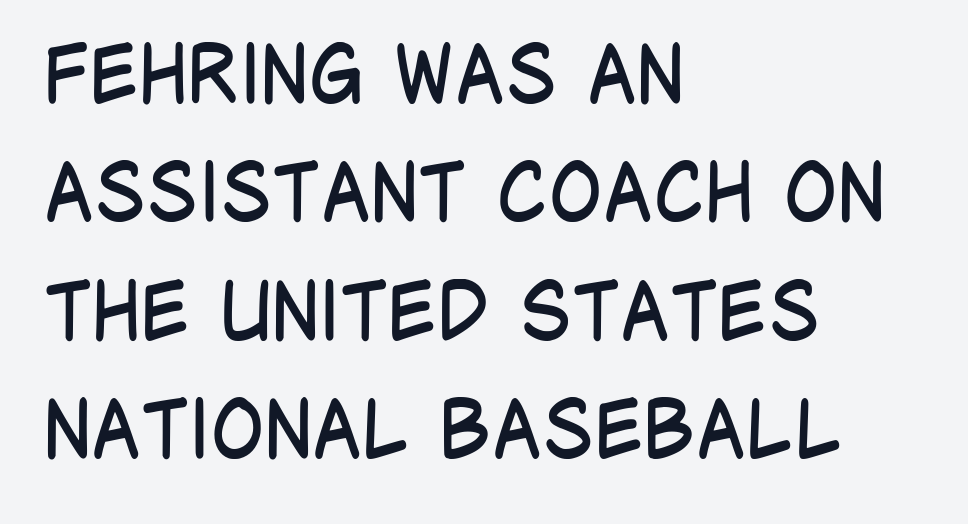
{"serif": "no", "italic": "no", "bold": "no", "weight": "regular", "width": "condensed", "stroke_contrast": "low", "x_height": "large", "monospaced": "no", "underline": "no", "align": "left", "line_spacing": "normal", "line_spacing_ratio": 1.48, "letter_spacing": "normal", "letter_spacing_em": 0.0, "glyph_px": 80}
